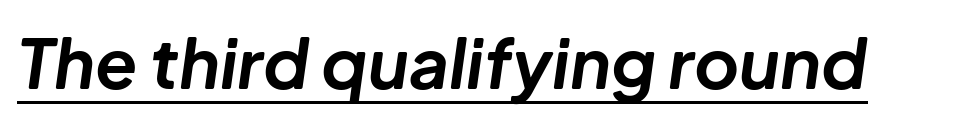
Posture: slanted. This is heavy type, rendered in bold. Nobody touched the tracking dial on this one. Note the varied advance widths — an 'i' is clearly narrower than an 'm'. Check the space under the baseline: a stroke is drawn there.
